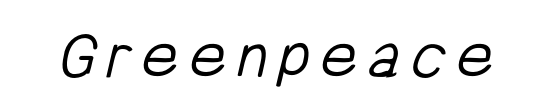
{"serif": "no", "bold": "no", "weight": "light", "width": "condensed", "stroke_contrast": "low", "x_height": "medium", "monospaced": "no", "underline": "no", "glyph_px": 71}
